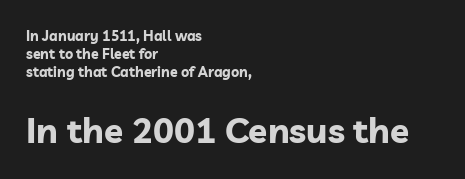
The passage shown begins with its smaller block and ends with its larger one. Any mark beneath the type? The region is blank. Caption: standard tracking, unaltered. Which margin do the lines hug? The left one — the right edge is uneven. Does the type have serifs? No, each stem ends abruptly.
